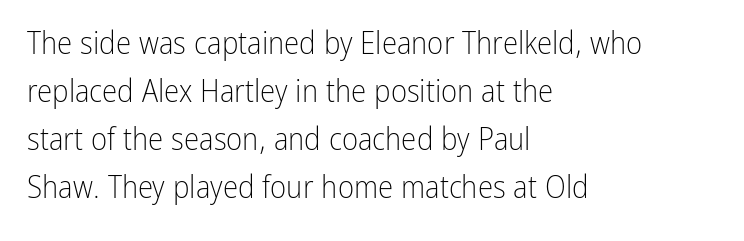
Q: Is the text bold? A: No.
Q: Is the text italic (slanted)? A: No, it is upright.
Q: Is the typeface a serif or a sans-serif typeface? A: Sans-serif.
Q: Is the text underlined? A: No.
Q: How is the paragraph aligned? A: Left-aligned.
Q: Is the spacing between letters normal or unusually wide? A: Normal.
Q: Is the spacing between lines tight, normal or loose? A: Normal.
Q: Width (condensed, normal, or wide)? A: Condensed.
Q: Stroke contrast? A: Low.
Q: x-height? A: Medium.
Q: Monospaced? A: No.
